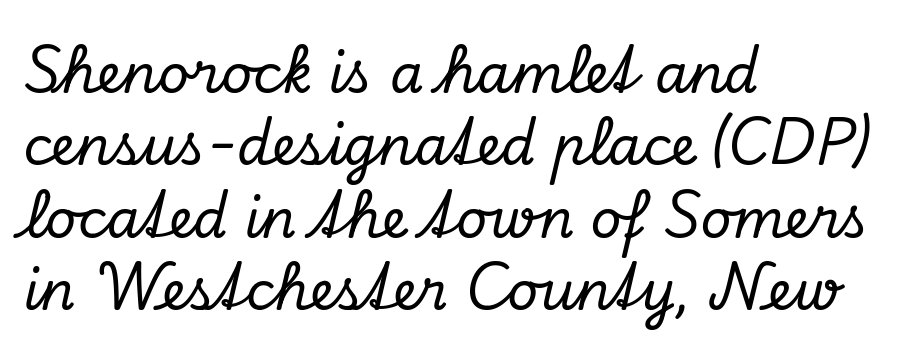
The image shows 54 px serif type, italic (leaning right); set left-aligned, normal line spacing (1.34x), normal letter spacing, not underlined; low stroke contrast and a small x-height.
